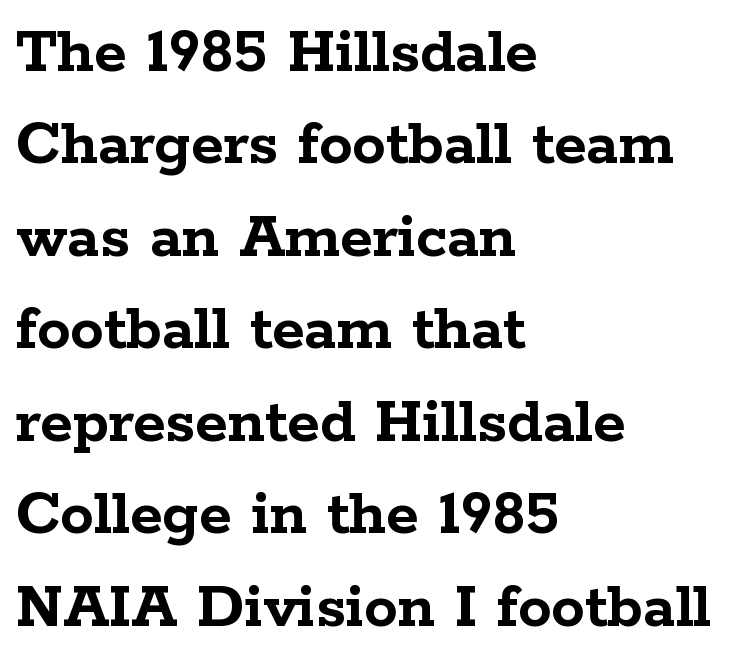
Q: Is the text bold? A: Yes.
Q: Is the text italic (slanted)? A: No, it is upright.
Q: Is the typeface a serif or a sans-serif typeface? A: Serif.
Q: Is the text underlined? A: No.
Q: How is the paragraph aligned? A: Left-aligned.
Q: Is the spacing between letters normal or unusually wide? A: Normal.
Q: Is the spacing between lines tight, normal or loose? A: Normal.
Q: Width (condensed, normal, or wide)? A: Wide.
Q: Stroke contrast? A: Low.
Q: x-height? A: Medium.
Q: Monospaced? A: No.
